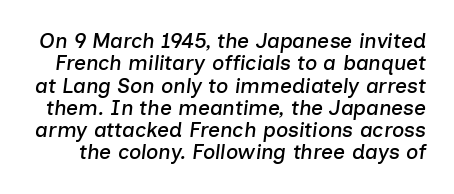
Does the leading feel generous? Not at all — it's pinched. The space directly below the letters is spotless. The passage shown leans; its letterforms are oblique. How are the letters spaced? Ordinarily, with no added tracking.
